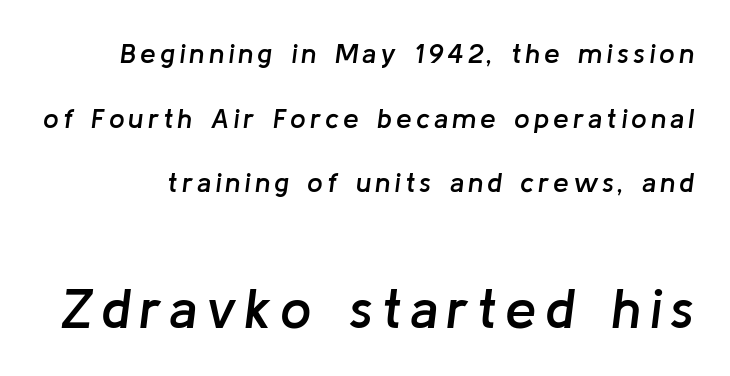
The letters advance in unequal steps, a hallmark of proportional type. Descenders are the only things crossing below the line. Stems and bowls a touch heavier than normal — semibold. Look at the glyph heights: the lower group is clearly the bigger setting.
